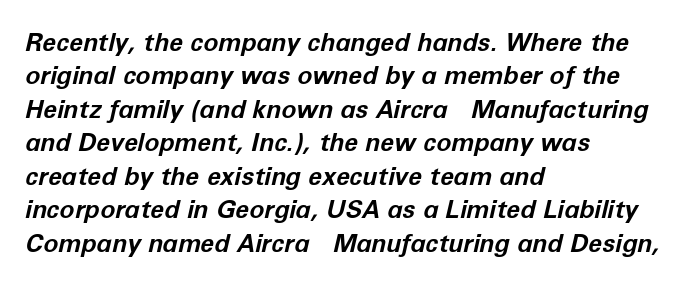
The foot of each line stays bare and open. Chunky letters — that's bold for sure. The face used here is rendered with its standard letterfit. Tall strokes in this sample are angled rather than plumb. These lines sit exactly where default settings would place them.
